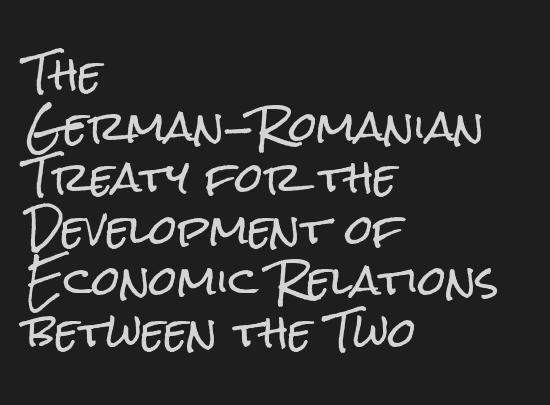
The image shows 40 px condensed sans-serif type, upright; set left-aligned, normal line spacing (1.29x), normal letter spacing, not underlined; low stroke contrast and a medium x-height.
